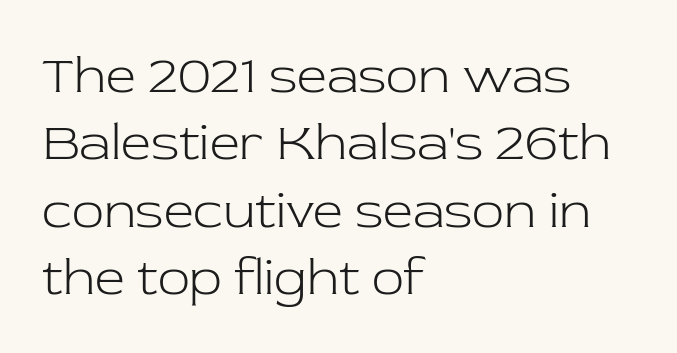
The image shows 53 px light serif type, upright; set left-aligned, normal line spacing (1.27x), normal letter spacing, not underlined; low stroke contrast and a medium x-height.
